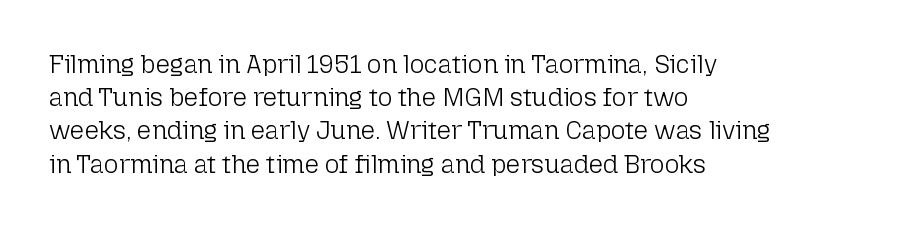
{"italic": "no", "bold": "no", "underline": "no", "align": "left", "line_spacing": "normal", "line_spacing_ratio": 1.33, "letter_spacing": "normal", "letter_spacing_em": 0.0, "glyph_px": 25}
